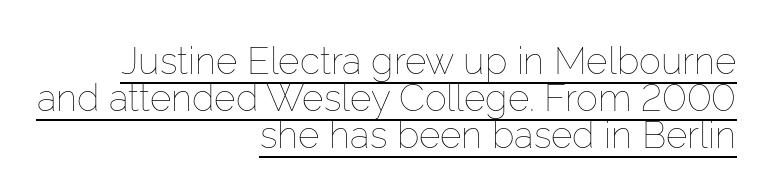
The setting favours the right margin, as signatures and pull-quotes sometimes do. Horizontal bands of white between lines are thin slivers. Check the space under the baseline: a stroke is drawn there. This is roman type, the default non-slanted kind. Summary of weight: not heavy and not bold.
